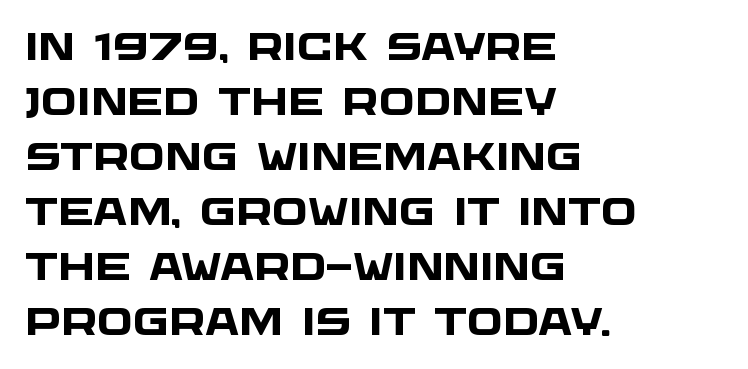
The image shows 38 px heavy, wide sans-serif type; set left-aligned, normal line spacing (1.45x), normal letter spacing, not underlined; low stroke contrast and a large x-height.
